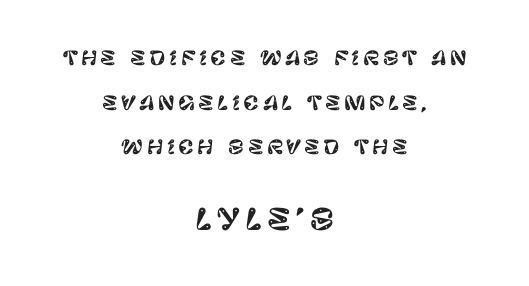
Vertically, the passage feels expansive, rows floating well apart. Here the designer chose a conventional face with non-uniform glyph widths. Nope, no serifs anywhere on these letters. The strip under each line holds only bare page.
